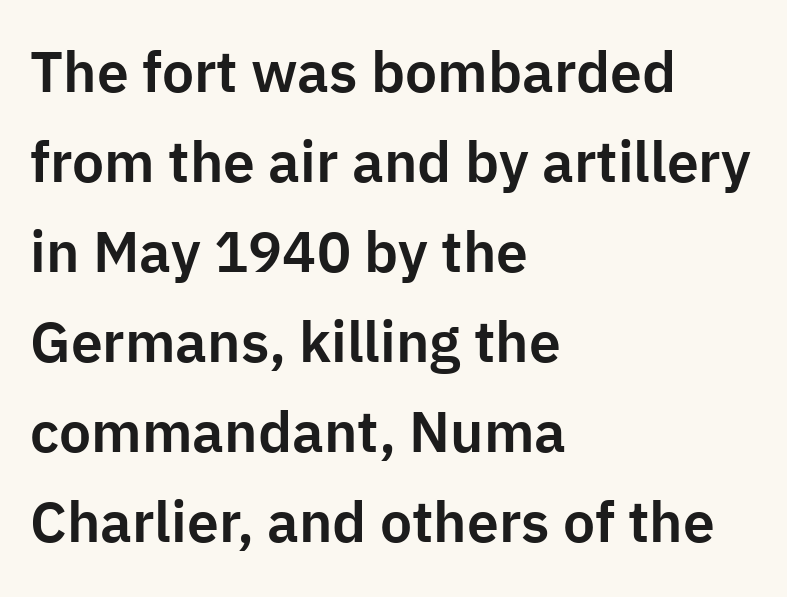
The image shows 57 px sans-serif type, upright; set left-aligned, normal line spacing (1.58x), normal letter spacing, not underlined; low stroke contrast and a medium x-height.
